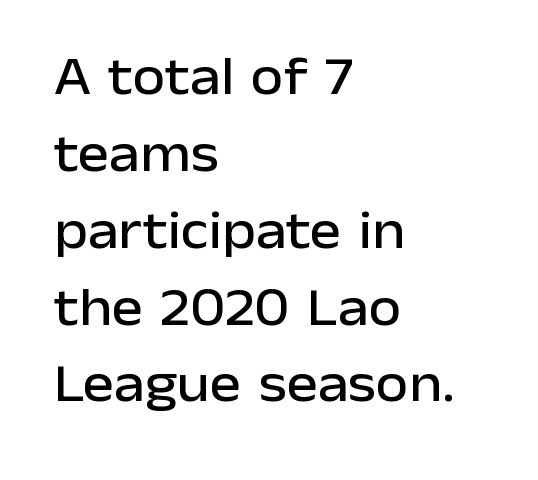
{"serif": "no", "italic": "no", "width": "normal", "stroke_contrast": "low", "x_height": "medium", "monospaced": "no", "underline": "no", "align": "left", "line_spacing": "normal", "line_spacing_ratio": 1.45, "letter_spacing": "normal", "letter_spacing_em": 0.0, "glyph_px": 53}
